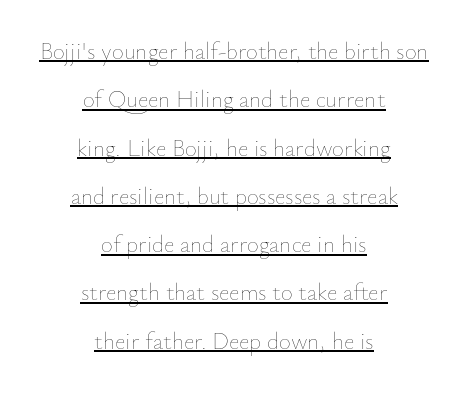
Q: Is the text bold? A: No.
Q: Is the text italic (slanted)? A: No, it is upright.
Q: Is the text underlined? A: Yes.
Q: How is the paragraph aligned? A: Centered.
Q: Is the spacing between letters normal or unusually wide? A: Normal.
Q: Is the spacing between lines tight, normal or loose? A: Loose.
